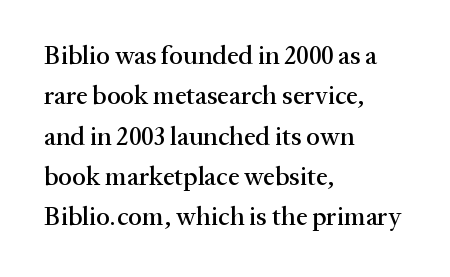
Q: Is the text italic (slanted)? A: No, it is upright.
Q: Is the text underlined? A: No.
Q: How is the paragraph aligned? A: Left-aligned.
Q: Is the spacing between letters normal or unusually wide? A: Normal.
Q: Is the spacing between lines tight, normal or loose? A: Normal.
